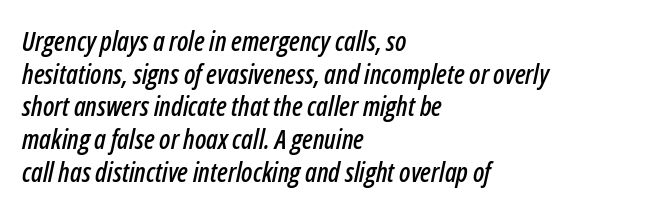
Q: Is the text italic (slanted)? A: Yes, it leans right by about 12 degrees.
Q: Is the text underlined? A: No.
Q: How is the paragraph aligned? A: Left-aligned.
Q: Is the spacing between letters normal or unusually wide? A: Normal.
